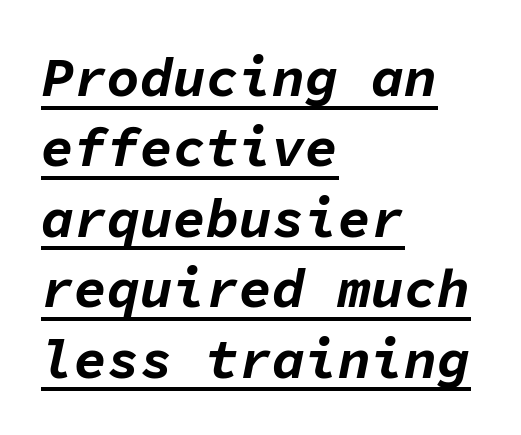
Q: Is the text bold? A: Yes.
Q: Is the text italic (slanted)? A: Yes, it leans right by about 11 degrees.
Q: Is the text underlined? A: Yes.
Q: How is the paragraph aligned? A: Left-aligned.
Q: Is the spacing between letters normal or unusually wide? A: Normal.
Q: Is the spacing between lines tight, normal or loose? A: Normal.
Q: Width (condensed, normal, or wide)? A: Normal.
Q: Stroke contrast? A: Low.
Q: x-height? A: Medium.
Q: Monospaced? A: Yes.
